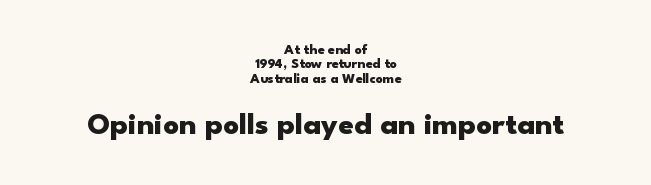
Q: Is the text bold? A: Yes.
Q: Is the text italic (slanted)? A: No, it is upright.
Q: Is the typeface a serif or a sans-serif typeface? A: Sans-serif.
Q: Is the text underlined? A: No.
Q: How is the paragraph aligned? A: Centered.
Q: Is the spacing between letters normal or unusually wide? A: Normal.
Q: Is the spacing between lines tight, normal or loose? A: Tight.
Q: Which block of text is set in a larger size, the first (top) or the second (bottom)? A: The second (bottom) one.
Q: Width (condensed, normal, or wide)? A: Wide.
Q: Stroke contrast? A: Low.
Q: x-height? A: Small.
Q: Monospaced? A: No.
